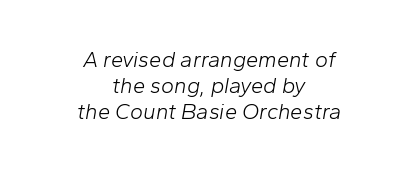
Q: Is the text bold? A: No.
Q: Is the text italic (slanted)? A: Yes, it leans right by about 10 degrees.
Q: Is the text underlined? A: No.
Q: How is the paragraph aligned? A: Centered.
Q: Is the spacing between letters normal or unusually wide? A: Normal.
